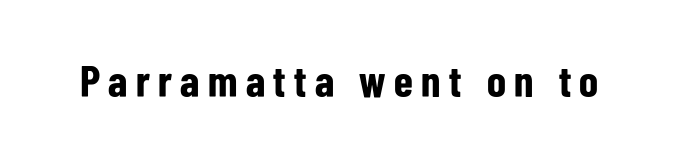
Classification — sans serif. The sample has been set heavy, in full bold. The specimen reads as upright at a glance. Bare-footed words on every line.
